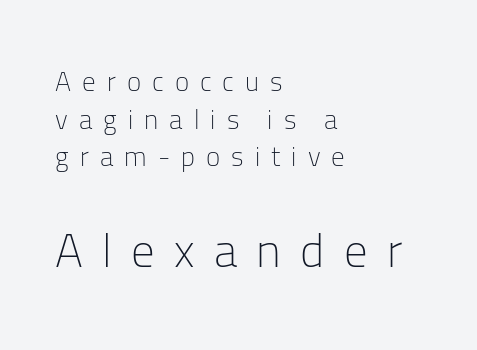
{"serif": "no", "italic": "no", "bold": "no", "weight": "light", "width": "normal", "stroke_contrast": "low", "x_height": "medium", "monospaced": "no", "underline": "no", "align": "left", "line_spacing": "normal", "line_spacing_ratio": 1.39, "letter_spacing": "wide", "letter_spacing_em": 0.41, "larger_block": "second", "size_ratio": 1.74, "glyph_px": 47}
